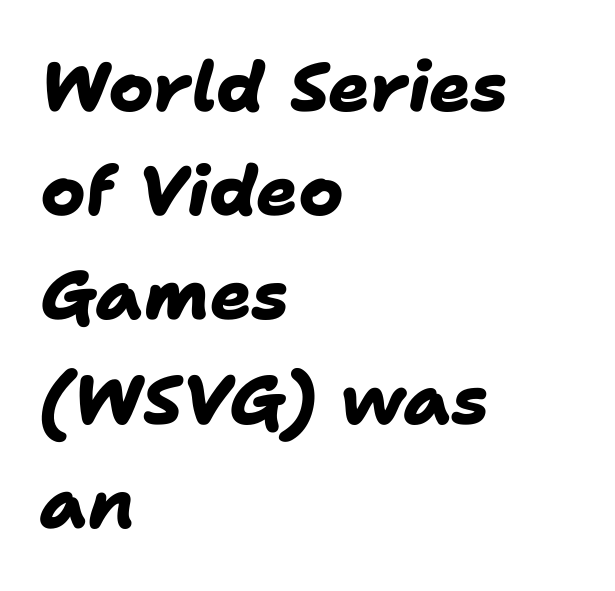
{"serif": "no", "bold": "yes", "weight": "heavy", "width": "normal", "stroke_contrast": "low", "x_height": "medium", "monospaced": "no", "underline": "no", "align": "left", "line_spacing": "normal", "line_spacing_ratio": 1.51, "letter_spacing": "normal", "letter_spacing_em": 0.0, "glyph_px": 69}
